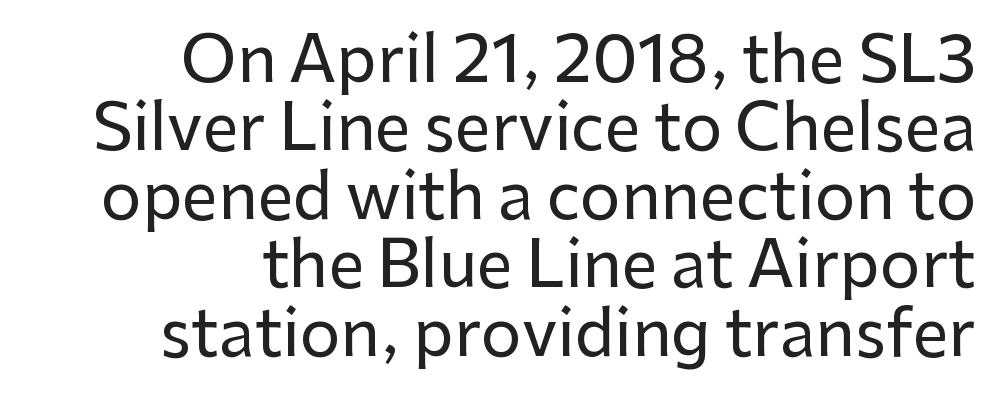
The image shows 64 px sans-serif type, upright; set right-aligned, tight line spacing (1.07x), normal letter spacing, not underlined; low stroke contrast and a medium x-height.
